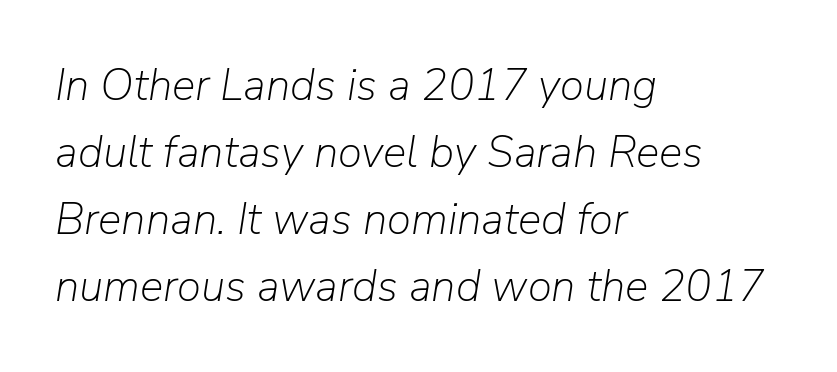
The image shows 44 px light type, italic (leaning right); set left-aligned, normal line spacing (1.52x), normal letter spacing, not underlined; low stroke contrast and a medium x-height.
